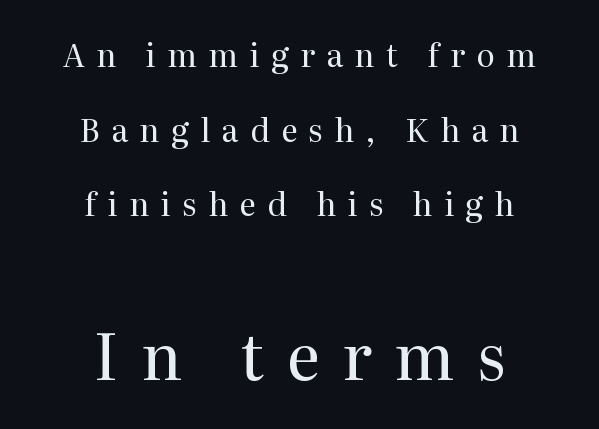
Q: Is the text bold? A: No.
Q: Is the text italic (slanted)? A: No, it is upright.
Q: Is the typeface a serif or a sans-serif typeface? A: Serif.
Q: Is the text underlined? A: No.
Q: How is the paragraph aligned? A: Centered.
Q: Is the spacing between letters normal or unusually wide? A: Unusually wide.
Q: Is the spacing between lines tight, normal or loose? A: Loose.
Q: Which block of text is set in a larger size, the first (top) or the second (bottom)? A: The second (bottom) one.
Q: Width (condensed, normal, or wide)? A: Normal.
Q: Stroke contrast? A: Medium.
Q: x-height? A: Medium.
Q: Monospaced? A: No.
